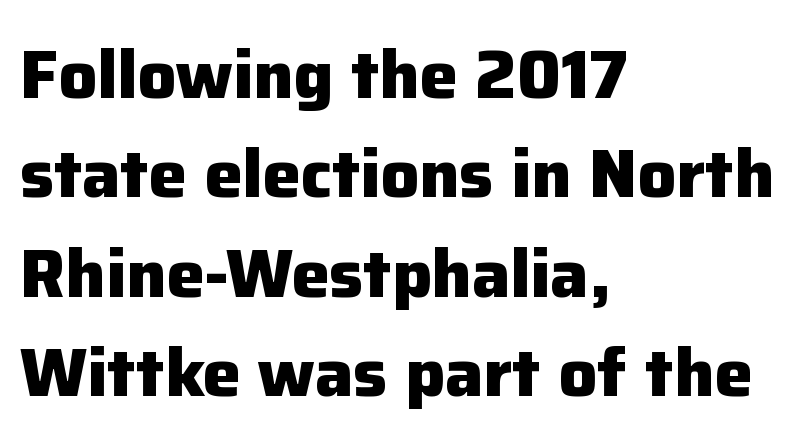
Q: Is the text bold? A: Yes.
Q: Is the text italic (slanted)? A: No, it is upright.
Q: Is the typeface a serif or a sans-serif typeface? A: Sans-serif.
Q: Is the text underlined? A: No.
Q: How is the paragraph aligned? A: Left-aligned.
Q: Is the spacing between letters normal or unusually wide? A: Normal.
Q: Is the spacing between lines tight, normal or loose? A: Normal.
Q: Width (condensed, normal, or wide)? A: Normal.
Q: Stroke contrast? A: Low.
Q: x-height? A: Medium.
Q: Monospaced? A: No.
